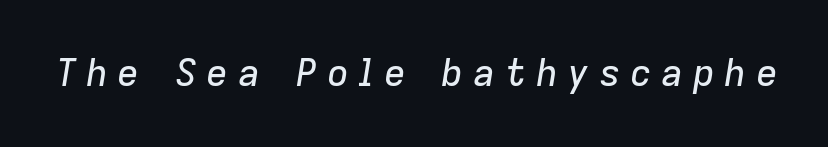
{"italic": "yes", "lean": "right", "slant_degrees": 9, "width": "normal", "stroke_contrast": "low", "x_height": "medium", "monospaced": "no", "underline": "no", "letter_spacing": "wide", "letter_spacing_em": 0.25, "glyph_px": 37}
